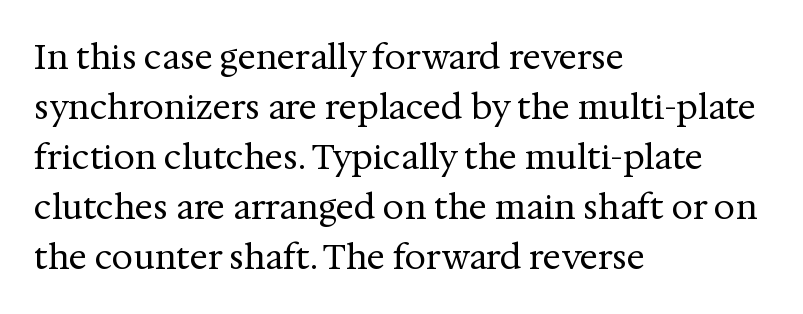
Q: Is the text bold? A: No.
Q: Is the text italic (slanted)? A: No, it is upright.
Q: Is the typeface a serif or a sans-serif typeface? A: Serif.
Q: Is the text underlined? A: No.
Q: How is the paragraph aligned? A: Left-aligned.
Q: Is the spacing between letters normal or unusually wide? A: Normal.
Q: Is the spacing between lines tight, normal or loose? A: Normal.
Q: Width (condensed, normal, or wide)? A: Normal.
Q: Stroke contrast? A: Medium.
Q: x-height? A: Medium.
Q: Monospaced? A: No.
